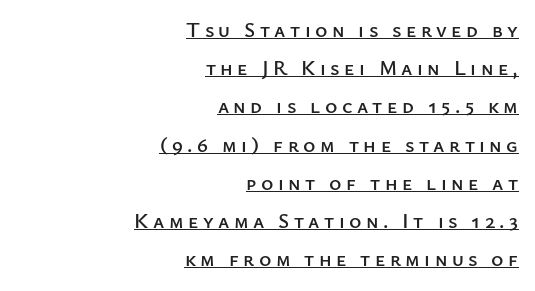
The line texture is sparse and dotted thanks to wide tracking. Descenders here cross a horizontal rule under the line. Designer's note — italics off, roman on. Alignment: flush right.
